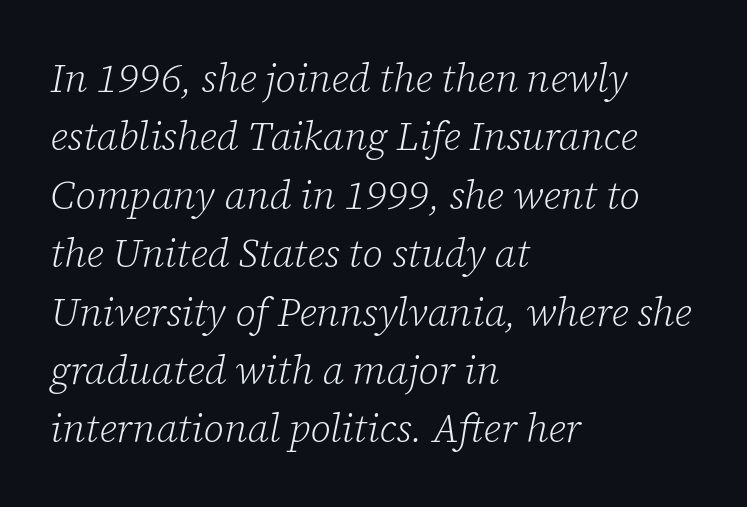
The type family on display is of the serif kind. In terms of posture, this sample is oblique. The typesetting does not lean heavy: it is not bold. Character widths vary here, with narrow letters taking less room than wide ones.
